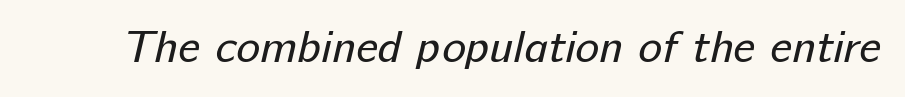
Q: Is the text bold? A: No.
Q: Is the typeface a serif or a sans-serif typeface? A: Sans-serif.
Q: Is the text underlined? A: No.
Q: Is the spacing between letters normal or unusually wide? A: Normal.
Q: Width (condensed, normal, or wide)? A: Normal.
Q: Stroke contrast? A: Low.
Q: x-height? A: Medium.
Q: Monospaced? A: No.
